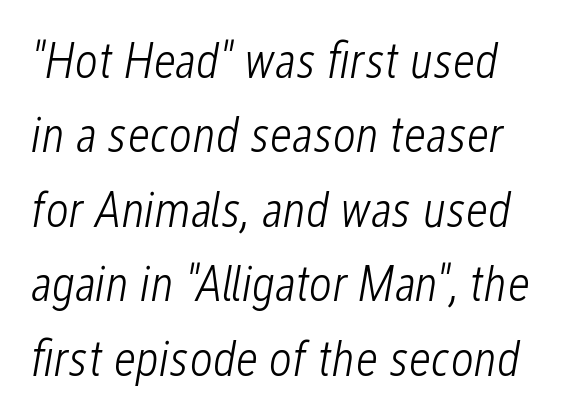
{"italic": "yes", "lean": "right", "slant_degrees": 12, "bold": "no", "weight": "light", "width": "condensed", "stroke_contrast": "low", "x_height": "medium", "monospaced": "no", "underline": "no", "line_spacing": "normal", "line_spacing_ratio": 1.49, "letter_spacing": "normal", "letter_spacing_em": 0.0, "glyph_px": 50}
